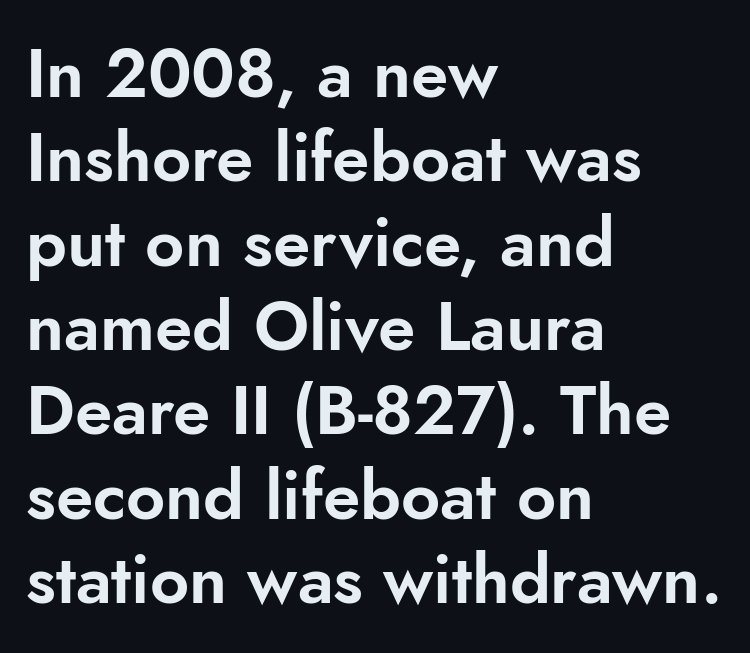
The image shows 68 px sans-serif type, upright; set left-aligned, line spacing 1.24x, normal letter spacing, not underlined; low stroke contrast and a small x-height.
